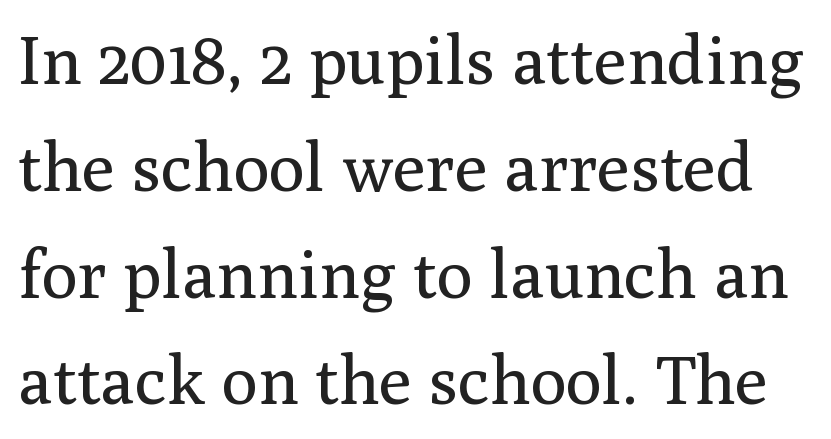
The type sits square on the baseline with zero lean. Plain, unruled lines of type. Typographically, this falls in the serif category. Words appear dense and cohesive because spacing is normal. Each new line begins a customary step beneath the previous one. On a weight scale, this lands at 450 or below.
